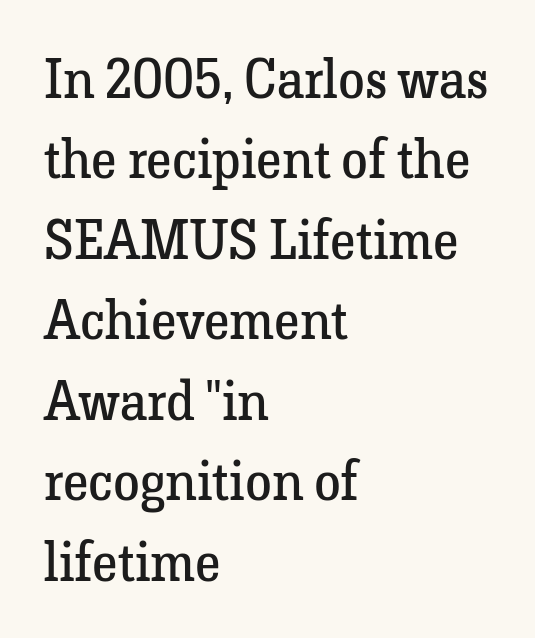
Q: Is the text bold? A: No.
Q: Is the text italic (slanted)? A: No, it is upright.
Q: Is the typeface a serif or a sans-serif typeface? A: Serif.
Q: Is the text underlined? A: No.
Q: How is the paragraph aligned? A: Left-aligned.
Q: Is the spacing between letters normal or unusually wide? A: Normal.
Q: Is the spacing between lines tight, normal or loose? A: Normal.
Q: Width (condensed, normal, or wide)? A: Normal.
Q: Stroke contrast? A: Low.
Q: x-height? A: Medium.
Q: Monospaced? A: No.
